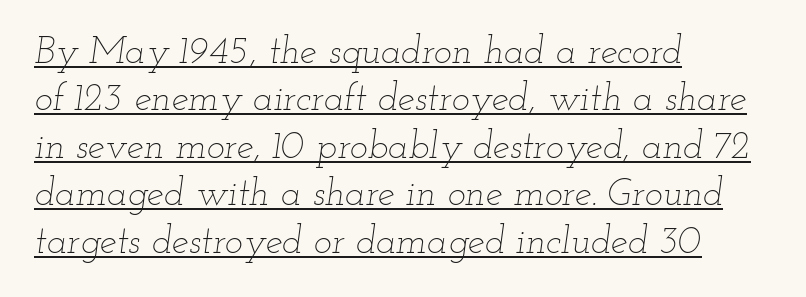
Q: Is the text bold? A: No.
Q: Is the text italic (slanted)? A: Yes, it leans right by about 12 degrees.
Q: Is the text underlined? A: Yes.
Q: How is the paragraph aligned? A: Left-aligned.
Q: Is the spacing between letters normal or unusually wide? A: Normal.
Q: Is the spacing between lines tight, normal or loose? A: Normal.
Q: Width (condensed, normal, or wide)? A: Wide.
Q: Stroke contrast? A: Low.
Q: x-height? A: Small.
Q: Monospaced? A: No.
